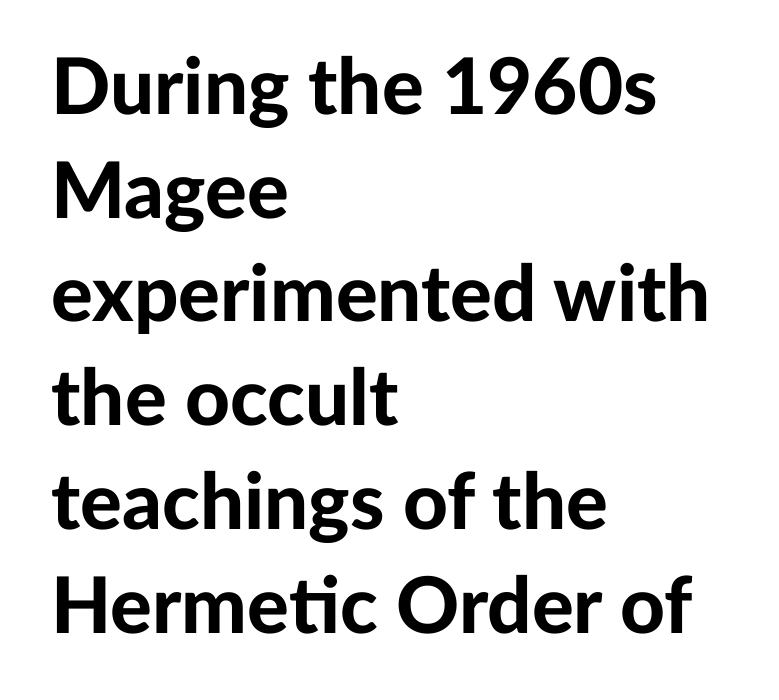
Q: Is the text bold? A: Yes.
Q: Is the text italic (slanted)? A: No, it is upright.
Q: Is the typeface a serif or a sans-serif typeface? A: Sans-serif.
Q: Is the text underlined? A: No.
Q: How is the paragraph aligned? A: Left-aligned.
Q: Is the spacing between letters normal or unusually wide? A: Normal.
Q: Is the spacing between lines tight, normal or loose? A: Normal.
Q: Width (condensed, normal, or wide)? A: Normal.
Q: Stroke contrast? A: Low.
Q: x-height? A: Medium.
Q: Monospaced? A: No.
